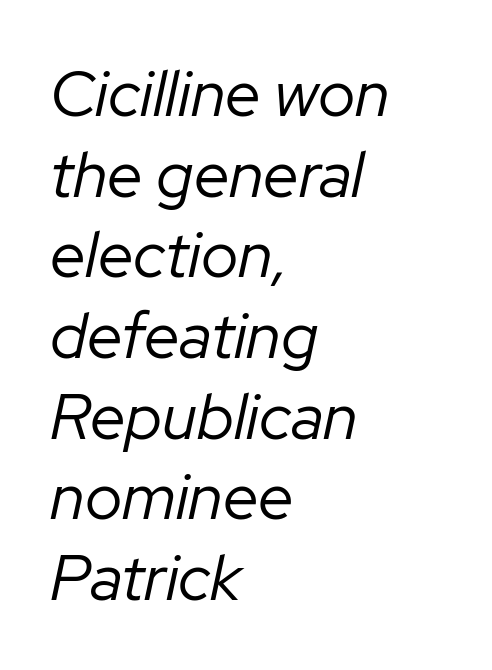
Q: Is the text bold? A: No.
Q: Is the text italic (slanted)? A: Yes, it leans right by about 12 degrees.
Q: Is the text underlined? A: No.
Q: How is the paragraph aligned? A: Left-aligned.
Q: Is the spacing between letters normal or unusually wide? A: Normal.
Q: Is the spacing between lines tight, normal or loose? A: Normal.
Q: Width (condensed, normal, or wide)? A: Normal.
Q: Stroke contrast? A: Low.
Q: x-height? A: Medium.
Q: Monospaced? A: No.
